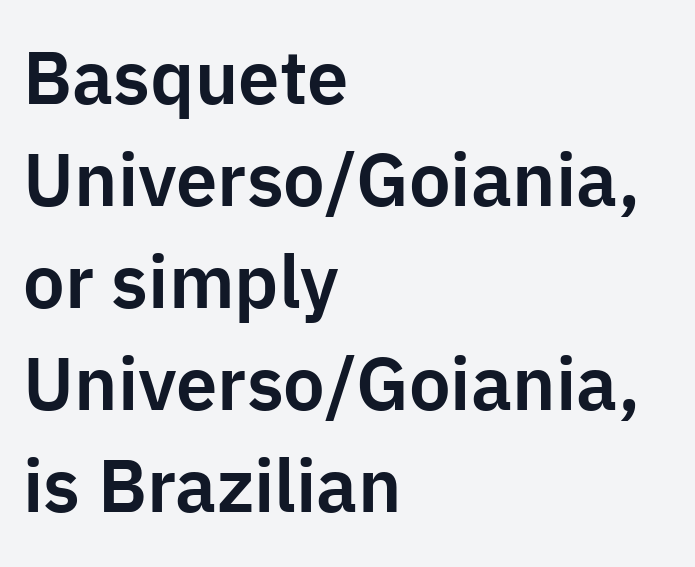
Just letters on the line, the space beneath them empty. Tracking here is standard; glyphs follow each other at the usual distance. To sum up the face: it is a sans, with no serifs. Tall strokes in this sample are plumb rather than angled. Is there much room between lines? A standard amount, neither cramped nor airy.
